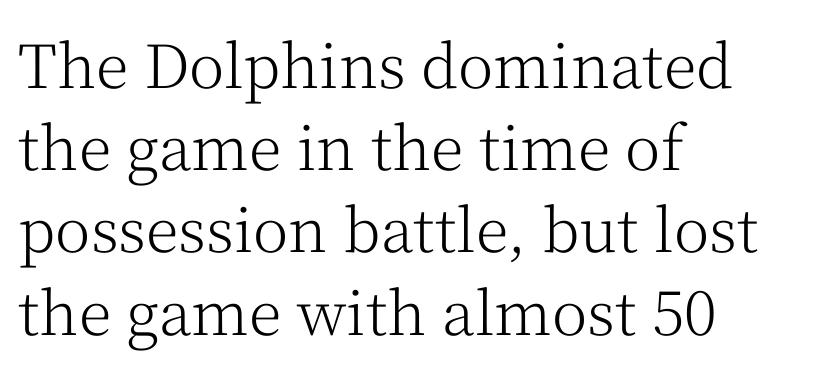
Q: Is the text bold? A: No.
Q: Is the text italic (slanted)? A: No, it is upright.
Q: Is the typeface a serif or a sans-serif typeface? A: Serif.
Q: Is the text underlined? A: No.
Q: How is the paragraph aligned? A: Left-aligned.
Q: Is the spacing between letters normal or unusually wide? A: Normal.
Q: Is the spacing between lines tight, normal or loose? A: Normal.
Q: Width (condensed, normal, or wide)? A: Normal.
Q: Stroke contrast? A: Medium.
Q: x-height? A: Medium.
Q: Monospaced? A: No.
